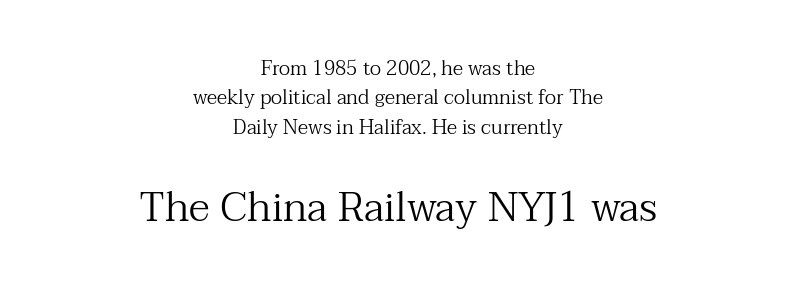
Here the glyphs are tracked normally, forming tight word shapes. Line spacing here is normal. Compare the two chunks: the lower has the greater cap height. The lines are quadded center. Stroke thickness stays within the range of a standard reading face or lighter. The type family on display is of the serif kind.
